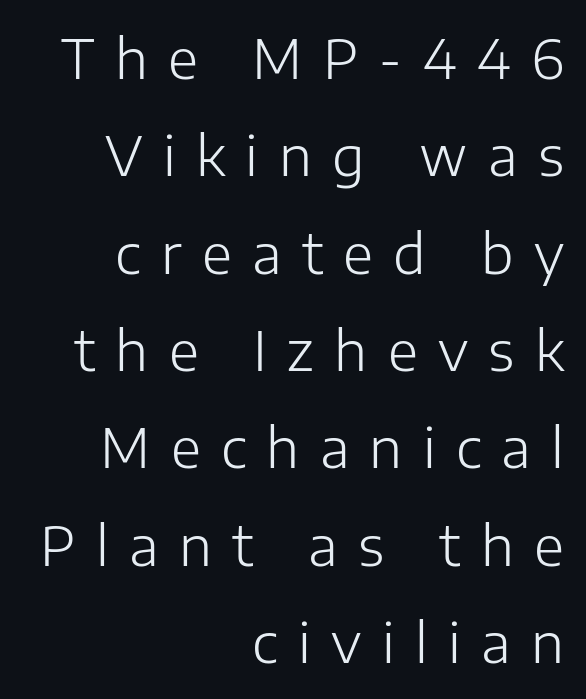
Q: Is the text bold? A: No.
Q: Is the text italic (slanted)? A: No, it is upright.
Q: Is the typeface a serif or a sans-serif typeface? A: Sans-serif.
Q: Is the text underlined? A: No.
Q: How is the paragraph aligned? A: Right-aligned.
Q: Is the spacing between letters normal or unusually wide? A: Unusually wide.
Q: Width (condensed, normal, or wide)? A: Normal.
Q: Stroke contrast? A: Low.
Q: x-height? A: Medium.
Q: Monospaced? A: No.
